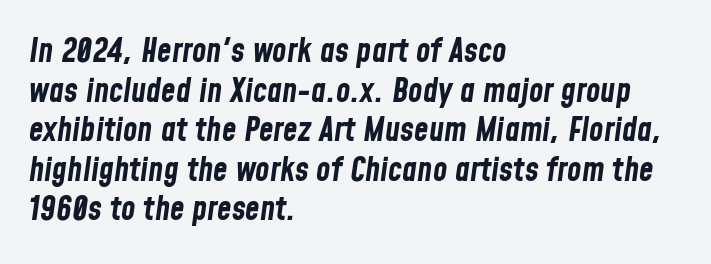
The image shows 33 px bold, condensed type, italic (leaning right); set left-aligned, line spacing 1.2x, normal letter spacing, not underlined; low stroke contrast and a medium x-height.
